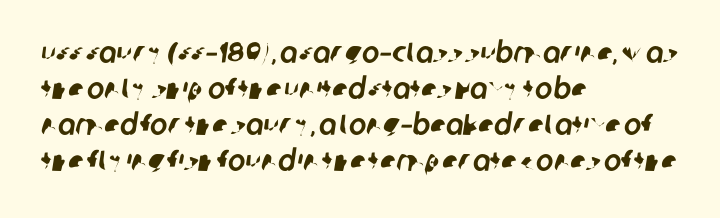
Q: Is the typeface a serif or a sans-serif typeface? A: Sans-serif.
Q: Is the text underlined? A: No.
Q: How is the paragraph aligned? A: Left-aligned.
Q: Is the spacing between letters normal or unusually wide? A: Normal.
Q: Width (condensed, normal, or wide)? A: Normal.
Q: Stroke contrast? A: Low.
Q: x-height? A: Large.
Q: Monospaced? A: No.
